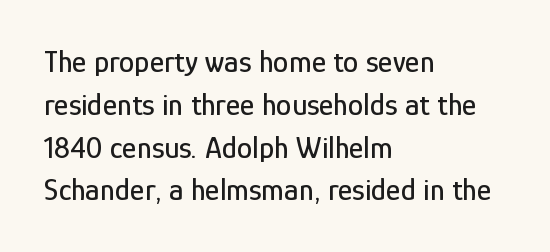
{"serif": "no", "italic": "no", "width": "condensed", "stroke_contrast": "low", "x_height": "medium", "monospaced": "no", "underline": "no", "align": "left", "line_spacing": "normal", "line_spacing_ratio": 1.38, "letter_spacing": "normal", "letter_spacing_em": 0.0, "glyph_px": 31}
